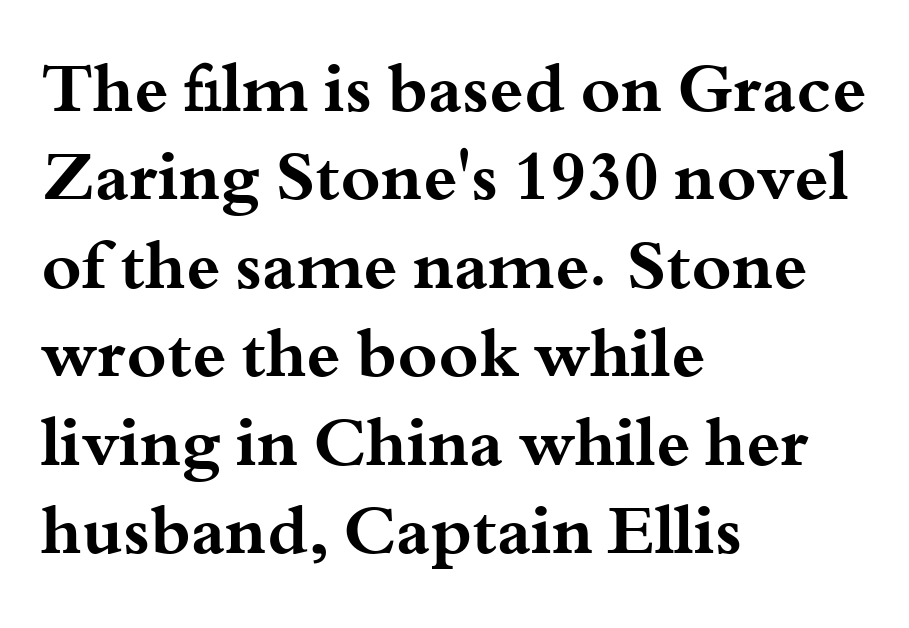
The tracking reads as untouched default to a designer's eye. It's the straight-up-and-down kind of type. The font is running at its bold setting. The gap between lines stays unmarked. The rendering uses a moderate line-height, typical for paragraphs. Typographically, this falls in the serif category.
